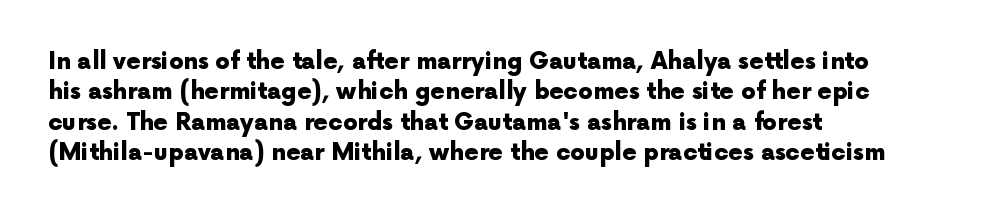
Q: Is the text bold? A: Yes.
Q: Is the text italic (slanted)? A: No, it is upright.
Q: Is the text underlined? A: No.
Q: How is the paragraph aligned? A: Left-aligned.
Q: Is the spacing between letters normal or unusually wide? A: Normal.
Q: Is the spacing between lines tight, normal or loose? A: Normal.
